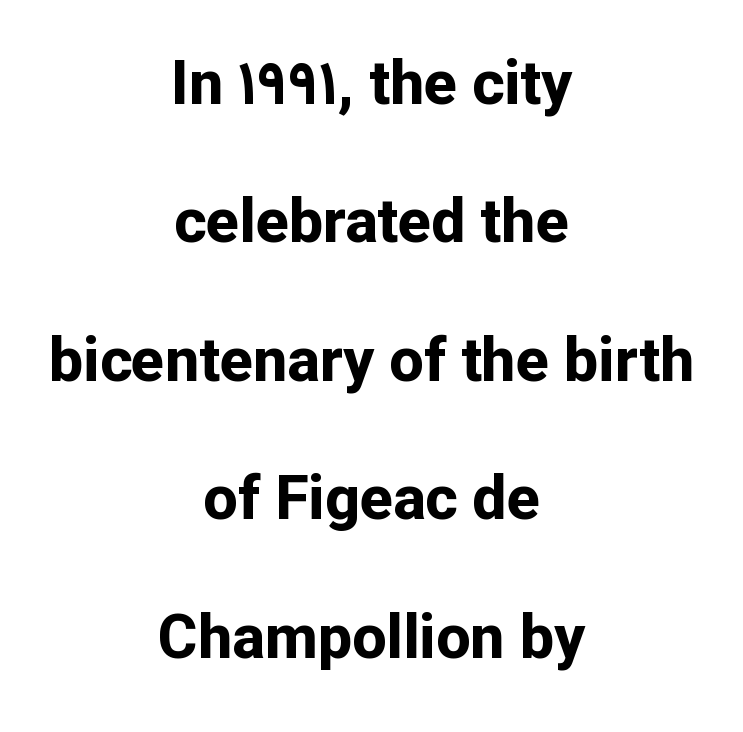
{"serif": "no", "italic": "no", "bold": "yes", "weight": "bold", "width": "normal", "stroke_contrast": "low", "x_height": "medium", "monospaced": "no", "underline": "no", "align": "center", "line_spacing": "loose", "line_spacing_ratio": 2.27, "letter_spacing": "normal", "letter_spacing_em": 0.0, "glyph_px": 61}
